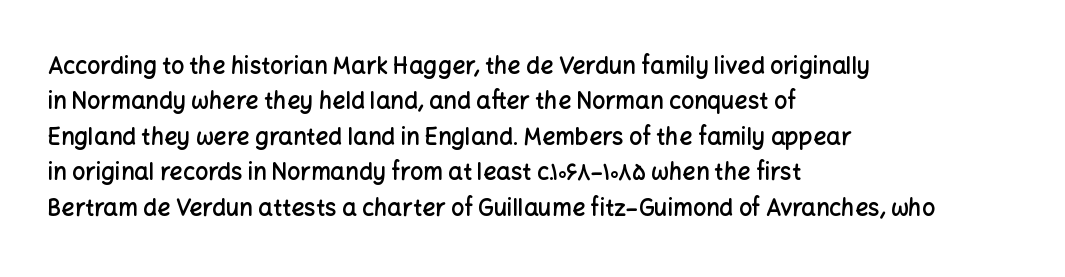
A bit beefed up — I'd call it semibold rather than bold. Upright lettering throughout. Students, observe: this is what conventionally led text looks like. The typesetter chose a ragged-right arrangement here. The rendering keeps characters at their native spacing. Only glyphs here, with clear space below each row.
